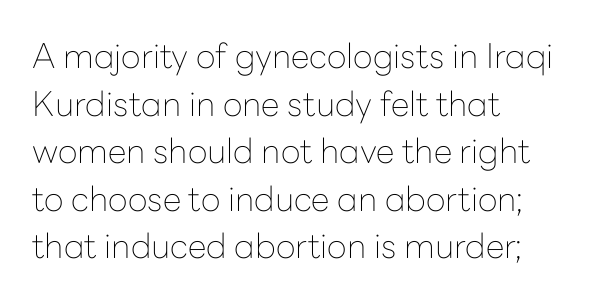
{"serif": "no", "italic": "no", "bold": "no", "weight": "thin", "width": "normal", "stroke_contrast": "low", "x_height": "medium", "monospaced": "no", "underline": "no", "align": "left", "line_spacing": "normal", "line_spacing_ratio": 1.4, "letter_spacing": "normal", "letter_spacing_em": 0.0, "glyph_px": 34}
